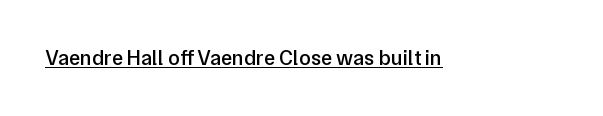
Upright lettering throughout. Nothing unusual about the tracking: characters are spaced as the font intends. This sample carries an underscore along the baseline area. How heavy is the stroke? Medium-heavy — a semibold, shy of bold.
